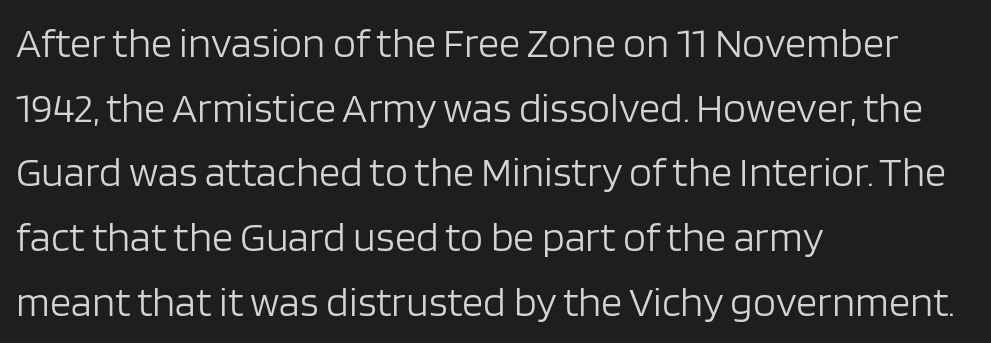
The rendering anchors every line to the left-hand side. The specimen omits any rule beneath the text block's lines. This sample uses plain, unmodified letter spacing. Is there much room between lines? A standard amount, neither cramped nor airy. Each letter's strokes conclude bluntly, with no projecting serifs.
